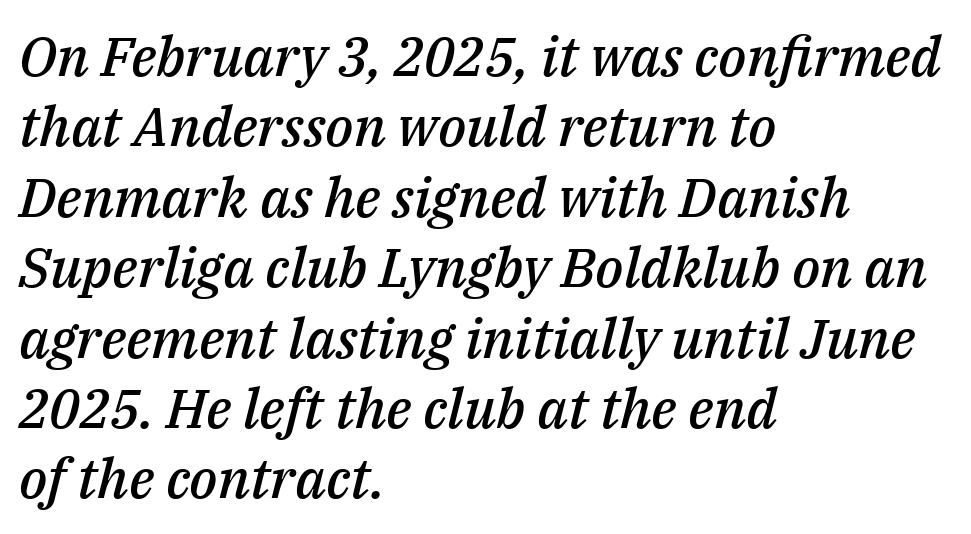
This rendering leaves character spacing at its baseline value. No word sits above an underline. Character widths vary here, with narrow letters taking less room than wide ones. This sample is left-justified, so line endings fall wherever the words run out.
